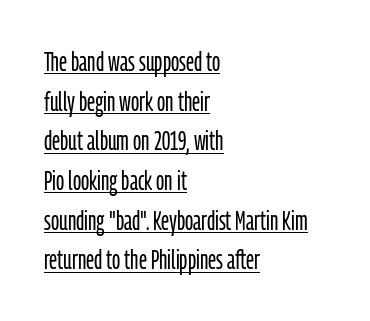
Q: Is the text bold? A: No.
Q: Is the text italic (slanted)? A: No, it is upright.
Q: Is the text underlined? A: Yes.
Q: How is the paragraph aligned? A: Left-aligned.
Q: Is the spacing between letters normal or unusually wide? A: Normal.
Q: Is the spacing between lines tight, normal or loose? A: Normal.
